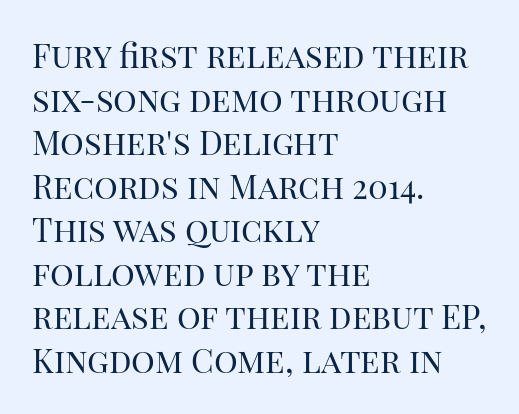
Typeset ragged right — the left edge is the straight one. Does the lettering tilt? It doesn't — this is upright. The space beneath each line is pristine and unruled. Default kerning and tracking; the words read as compact shapes. Each letter's strokes conclude with small projecting serifs. The weight tops out at a normal text grade.
